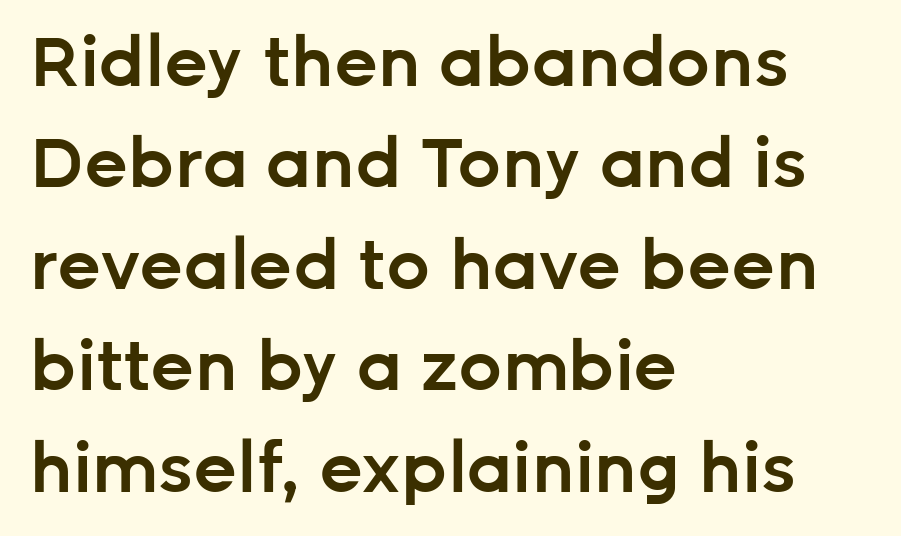
Q: Is the text bold? A: Semi-bold.
Q: Is the text italic (slanted)? A: No, it is upright.
Q: Is the typeface a serif or a sans-serif typeface? A: Sans-serif.
Q: Is the text underlined? A: No.
Q: How is the paragraph aligned? A: Left-aligned.
Q: Is the spacing between letters normal or unusually wide? A: Normal.
Q: Is the spacing between lines tight, normal or loose? A: Normal.
Q: Width (condensed, normal, or wide)? A: Normal.
Q: Stroke contrast? A: Low.
Q: x-height? A: Medium.
Q: Monospaced? A: No.
